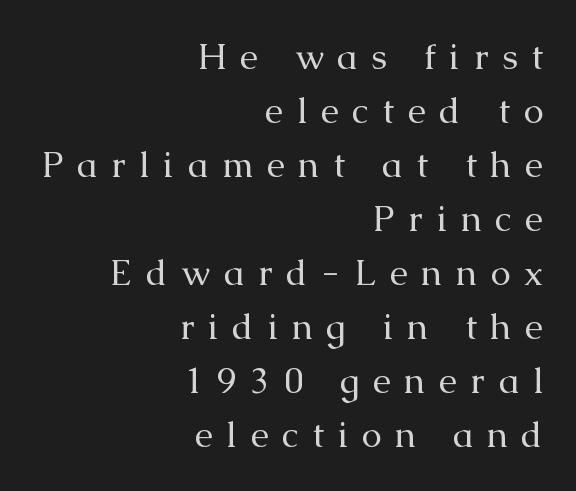
Q: Is the text bold? A: No.
Q: Is the text italic (slanted)? A: No, it is upright.
Q: Is the typeface a serif or a sans-serif typeface? A: Serif.
Q: Is the text underlined? A: No.
Q: How is the paragraph aligned? A: Right-aligned.
Q: Is the spacing between letters normal or unusually wide? A: Unusually wide.
Q: Is the spacing between lines tight, normal or loose? A: Normal.
Q: Width (condensed, normal, or wide)? A: Normal.
Q: Stroke contrast? A: Medium.
Q: x-height? A: Medium.
Q: Monospaced? A: No.
